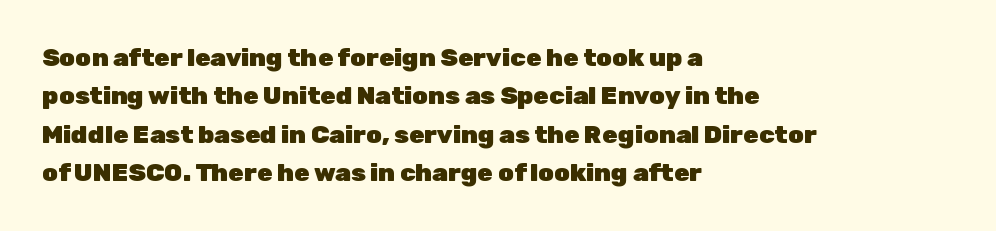
Q: Is the text bold? A: Yes.
Q: Is the text italic (slanted)? A: No, it is upright.
Q: Is the text underlined? A: No.
Q: How is the paragraph aligned? A: Left-aligned.
Q: Is the spacing between letters normal or unusually wide? A: Normal.
Q: Is the spacing between lines tight, normal or loose? A: Normal.
